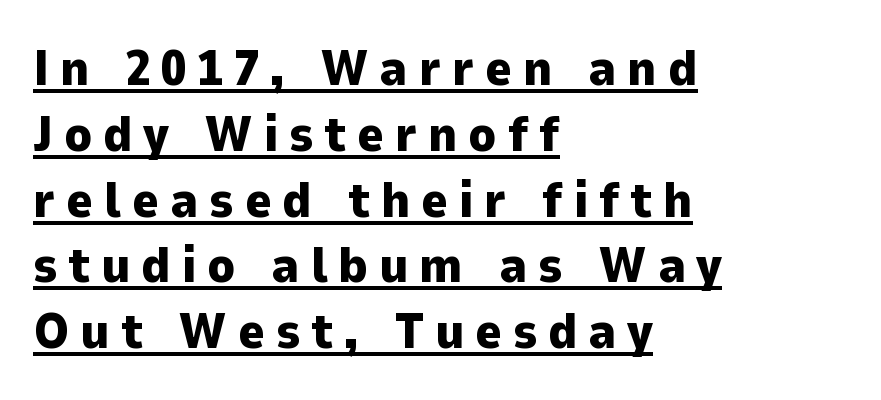
Q: Is the text bold? A: Yes.
Q: Is the text italic (slanted)? A: No, it is upright.
Q: Is the typeface a serif or a sans-serif typeface? A: Sans-serif.
Q: Is the text underlined? A: Yes.
Q: How is the paragraph aligned? A: Left-aligned.
Q: Is the spacing between letters normal or unusually wide? A: Unusually wide.
Q: Is the spacing between lines tight, normal or loose? A: Normal.
Q: Width (condensed, normal, or wide)? A: Normal.
Q: Stroke contrast? A: Low.
Q: x-height? A: Medium.
Q: Monospaced? A: No.
